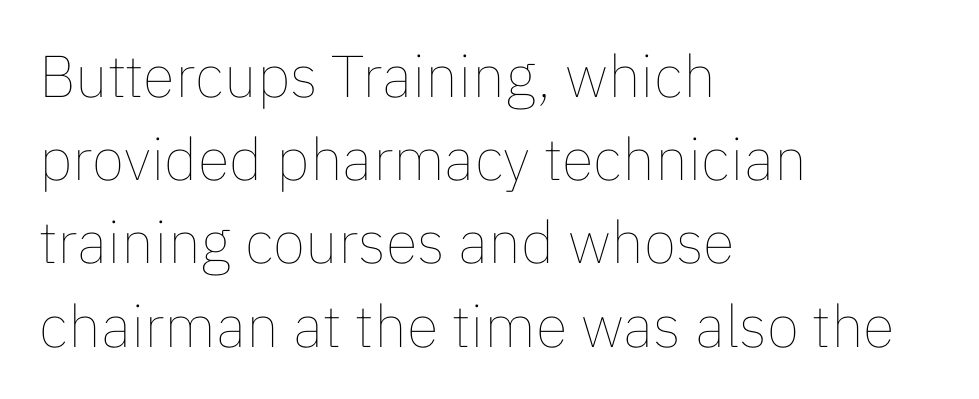
The image shows 59 px thin type, upright; set left-aligned, normal line spacing (1.41x), normal letter spacing, not underlined; low stroke contrast and a medium x-height.
